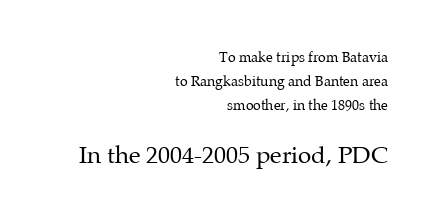
{"italic": "no", "bold": "no", "underline": "no", "align": "right", "line_spacing": "normal", "line_spacing_ratio": 1.7, "letter_spacing": "normal", "letter_spacing_em": 0.0, "larger_block": "second", "size_ratio": 1.71, "glyph_px": 24}
